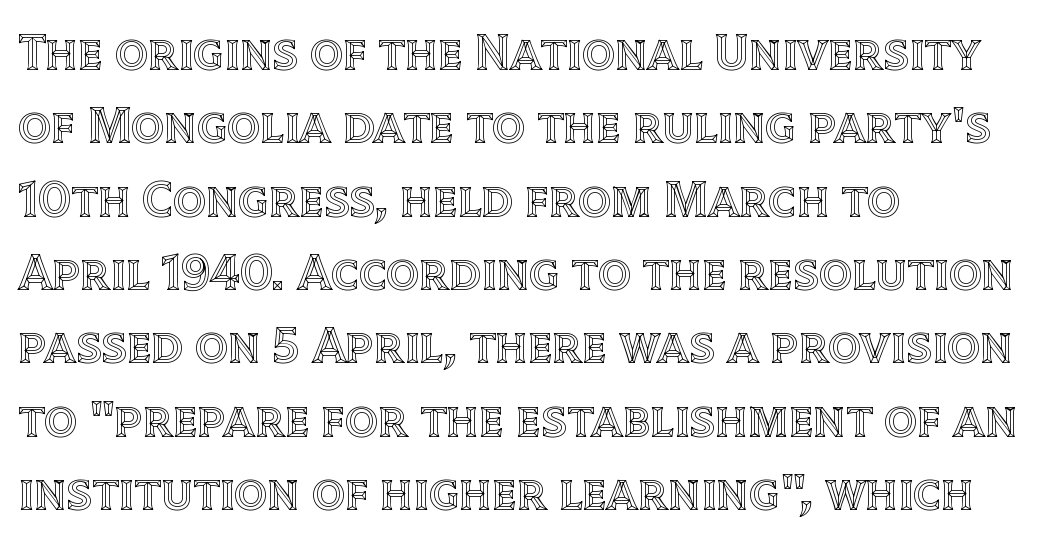
The image shows 52 px text type, upright; set left-aligned, normal line spacing (1.41x), normal letter spacing, not underlined; a large x-height.
